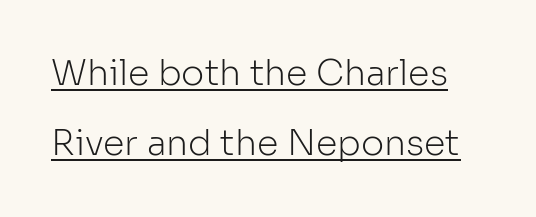
The text was rendered using a sans face with plain stroke endings. The rendered words wear a rule along their underside. Is this a fixed-width face? No — the glyphs have proportional, varying widths. What stands out about the letter spacing? Nothing — it is the standard amount. The strokes carry an ordinary text weight at most.
